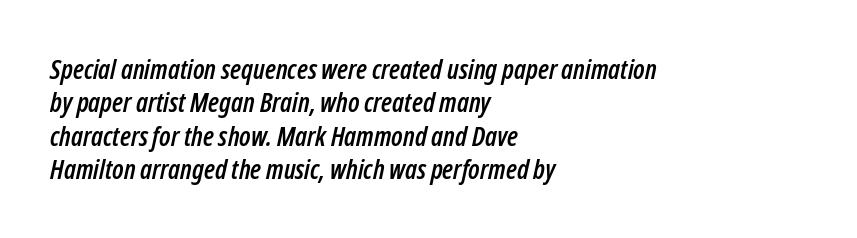
Q: Is the text italic (slanted)? A: Yes, it leans right by about 12 degrees.
Q: Is the text underlined? A: No.
Q: How is the paragraph aligned? A: Left-aligned.
Q: Is the spacing between letters normal or unusually wide? A: Normal.
